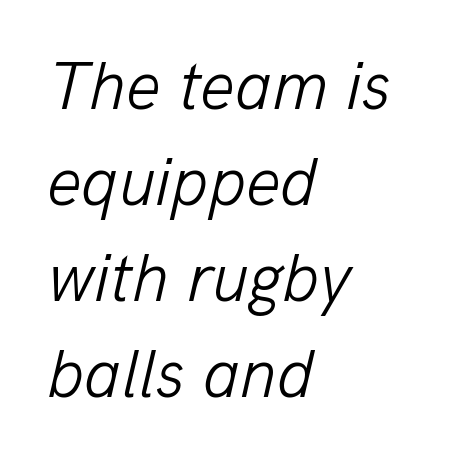
The image shows 68 px light type, italic (leaning right); set left-aligned, normal line spacing (1.41x), normal letter spacing, not underlined; low stroke contrast and a medium x-height.
